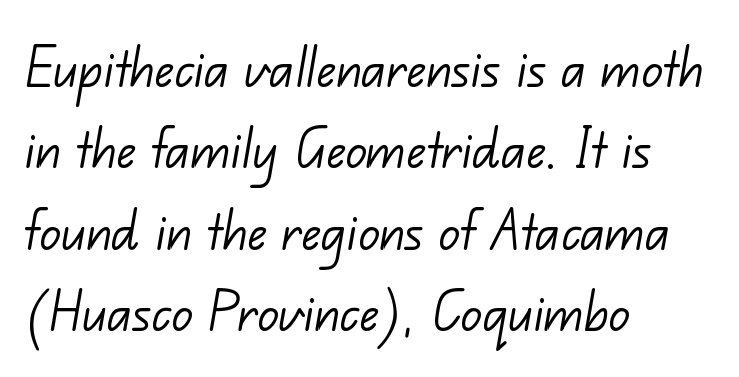
{"serif": "no", "bold": "no", "weight": "light", "width": "normal", "stroke_contrast": "low", "x_height": "small", "monospaced": "no", "underline": "no", "align": "left", "line_spacing": "normal", "line_spacing_ratio": 1.27, "letter_spacing": "normal", "letter_spacing_em": 0.0, "glyph_px": 64}
